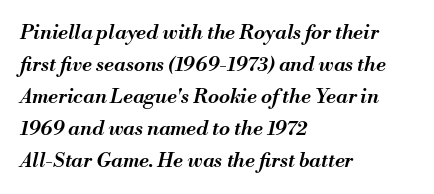
{"italic": "yes", "lean": "right", "slant_degrees": 13, "bold": "semi", "underline": "no", "align": "left", "line_spacing": "normal", "line_spacing_ratio": 1.6, "letter_spacing": "normal", "letter_spacing_em": 0.0, "glyph_px": 20}
